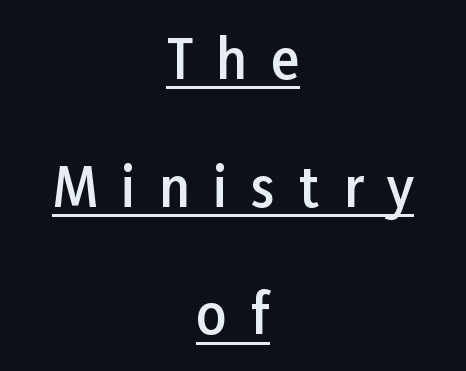
Q: Is the text bold? A: Semi-bold.
Q: Is the text italic (slanted)? A: No, it is upright.
Q: Is the typeface a serif or a sans-serif typeface? A: Sans-serif.
Q: Is the text underlined? A: Yes.
Q: How is the paragraph aligned? A: Centered.
Q: Is the spacing between letters normal or unusually wide? A: Unusually wide.
Q: Is the spacing between lines tight, normal or loose? A: Loose.
Q: Width (condensed, normal, or wide)? A: Normal.
Q: Stroke contrast? A: Low.
Q: x-height? A: Medium.
Q: Monospaced? A: No.
